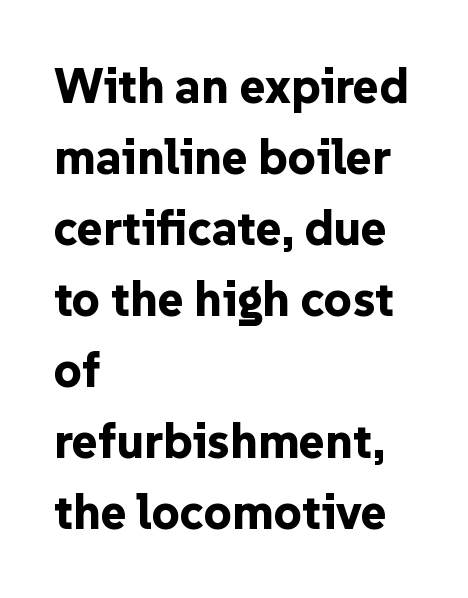
{"serif": "no", "italic": "no", "bold": "yes", "weight": "bold", "width": "normal", "stroke_contrast": "low", "x_height": "medium", "monospaced": "no", "underline": "no", "align": "left", "line_spacing": "normal", "line_spacing_ratio": 1.45, "letter_spacing": "normal", "letter_spacing_em": 0.0, "glyph_px": 49}
